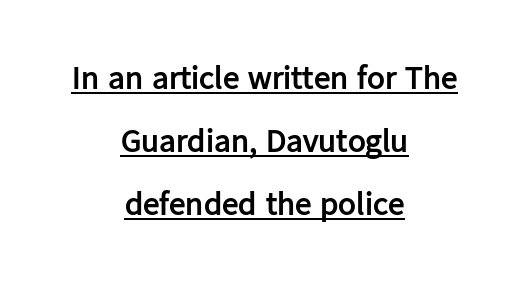
The image shows 33 px semibold sans-serif type, upright; set centered, loose line spacing (1.91x), normal letter spacing, underlined; low stroke contrast and a medium x-height.
